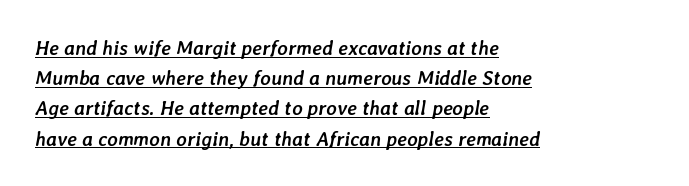
The image shows 20 px bold type, italic (leaning right); set left-aligned, normal line spacing (1.51x), normal letter spacing, underlined.
